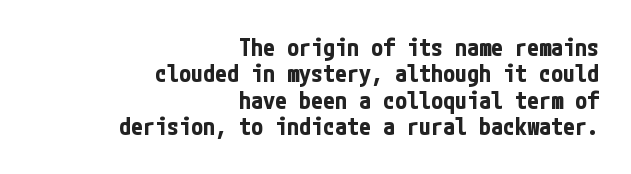
Q: Is the text bold? A: Yes.
Q: Is the text italic (slanted)? A: No, it is upright.
Q: Is the text underlined? A: No.
Q: How is the paragraph aligned? A: Right-aligned.
Q: Is the spacing between letters normal or unusually wide? A: Normal.
Q: Is the spacing between lines tight, normal or loose? A: Tight.
